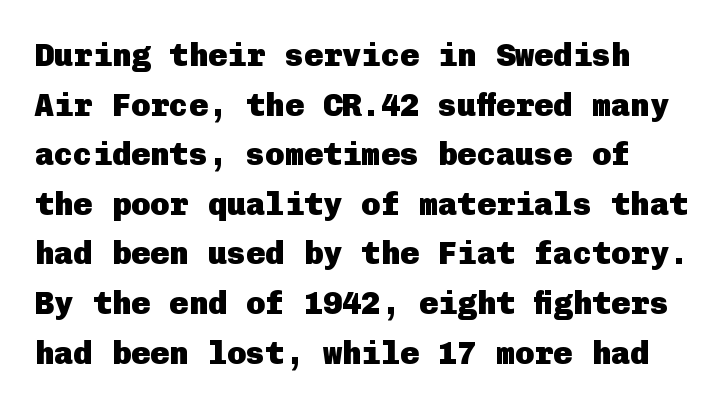
Q: Is the text bold? A: Yes.
Q: Is the text italic (slanted)? A: No, it is upright.
Q: Is the typeface a serif or a sans-serif typeface? A: Sans-serif.
Q: Is the text underlined? A: No.
Q: Is the spacing between letters normal or unusually wide? A: Normal.
Q: Is the spacing between lines tight, normal or loose? A: Normal.
Q: Width (condensed, normal, or wide)? A: Normal.
Q: Stroke contrast? A: Low.
Q: x-height? A: Medium.
